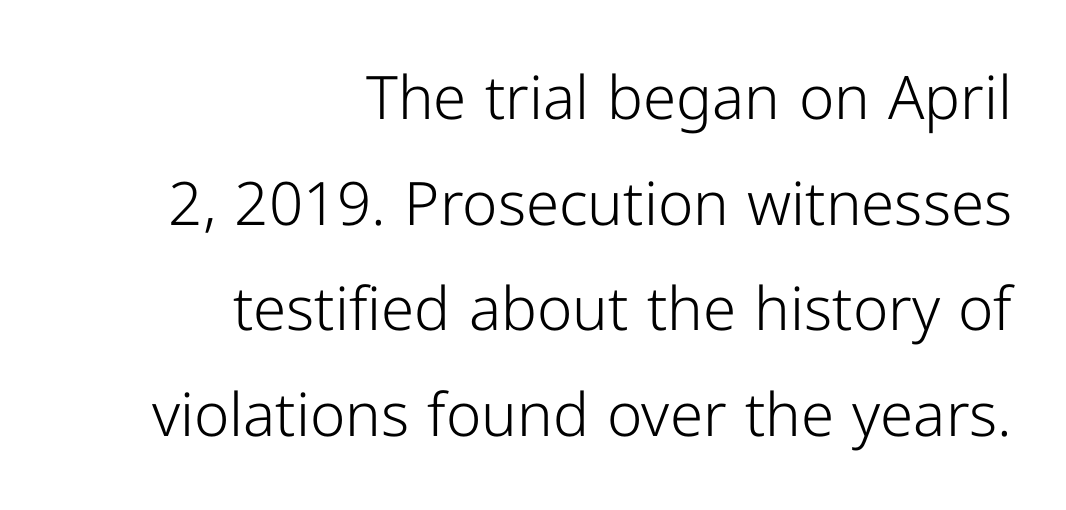
The image shows 60 px light sans-serif type, upright; set right-aligned, line spacing 1.76x, normal letter spacing, not underlined; low stroke contrast and a medium x-height.
